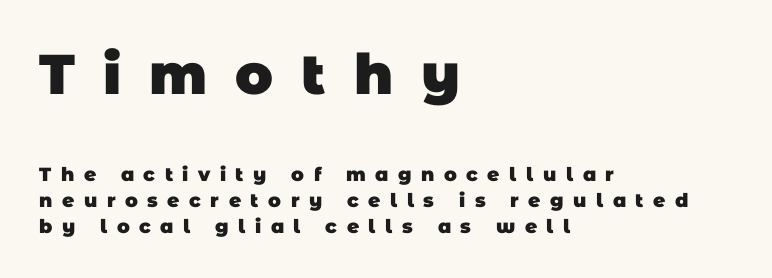
{"serif": "no", "bold": "yes", "weight": "heavy", "width": "normal", "stroke_contrast": "low", "x_height": "large", "monospaced": "no", "underline": "no", "align": "left", "line_spacing": "normal", "line_spacing_ratio": 1.39, "letter_spacing": "wide", "letter_spacing_em": 0.5, "larger_block": "first", "size_ratio": 2.95, "glyph_px": 56}
